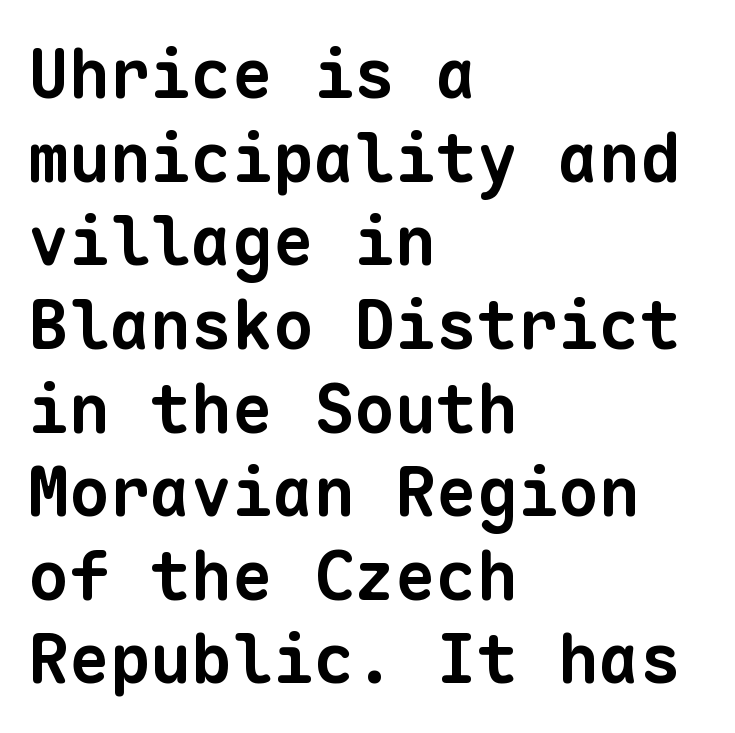
The image shows 68 px bold sans-serif type, monospaced; set left-aligned, line spacing 1.23x, normal letter spacing, not underlined; low stroke contrast and a medium x-height.
